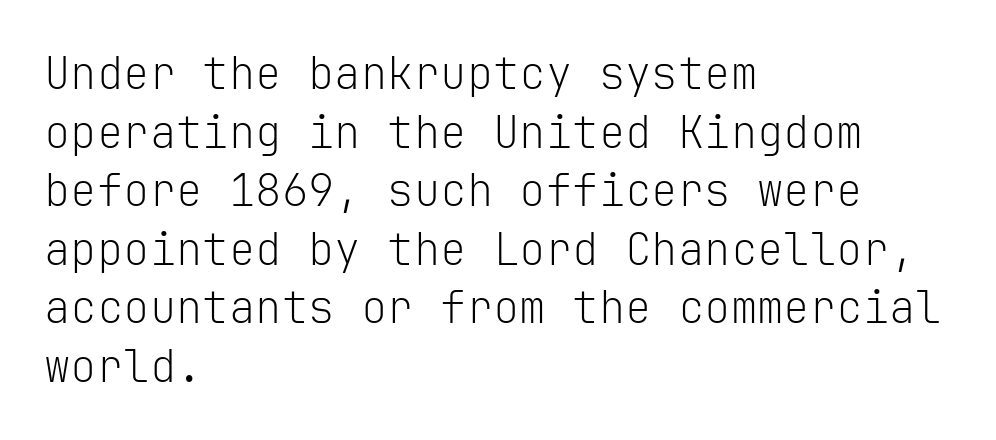
Spacing verdict: monospaced, one width for all characters. Casual observation: everything's shoved over to the left. The type sits square on the baseline with zero lean. Unbolded letterforms with no extra heft. Characters follow at the spacing the type designer built in.
